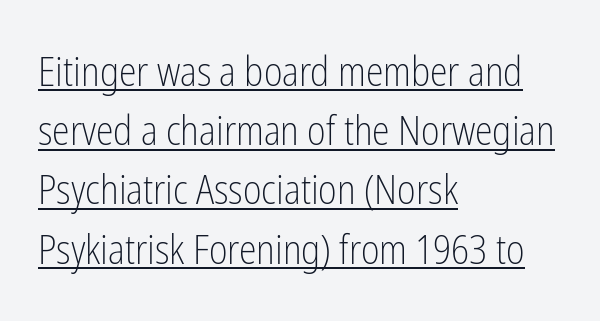
{"serif": "no", "italic": "no", "bold": "no", "weight": "light", "width": "condensed", "stroke_contrast": "low", "x_height": "medium", "monospaced": "no", "underline": "yes", "align": "left", "line_spacing": "normal", "line_spacing_ratio": 1.48, "letter_spacing": "normal", "letter_spacing_em": 0.0, "glyph_px": 40}
